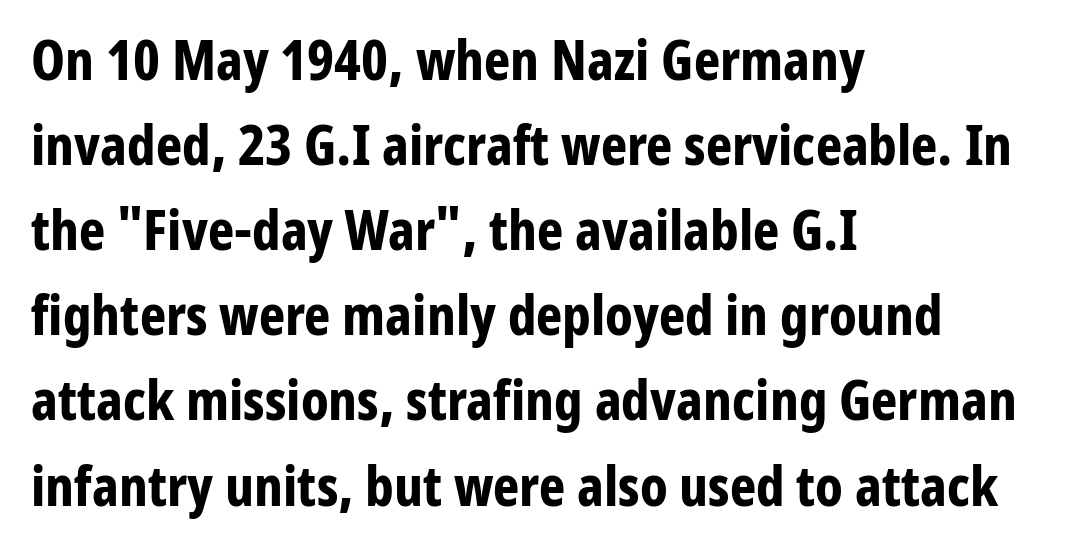
The passage shown is typed in a proportional face where columns would drift. Each glyph is drawn with heavy, bold strokes. These lines were composed using upright roman letters. Nobody touched the tracking dial on this one. The glyphs are unaccompanied by any horizontal stroke below them.
